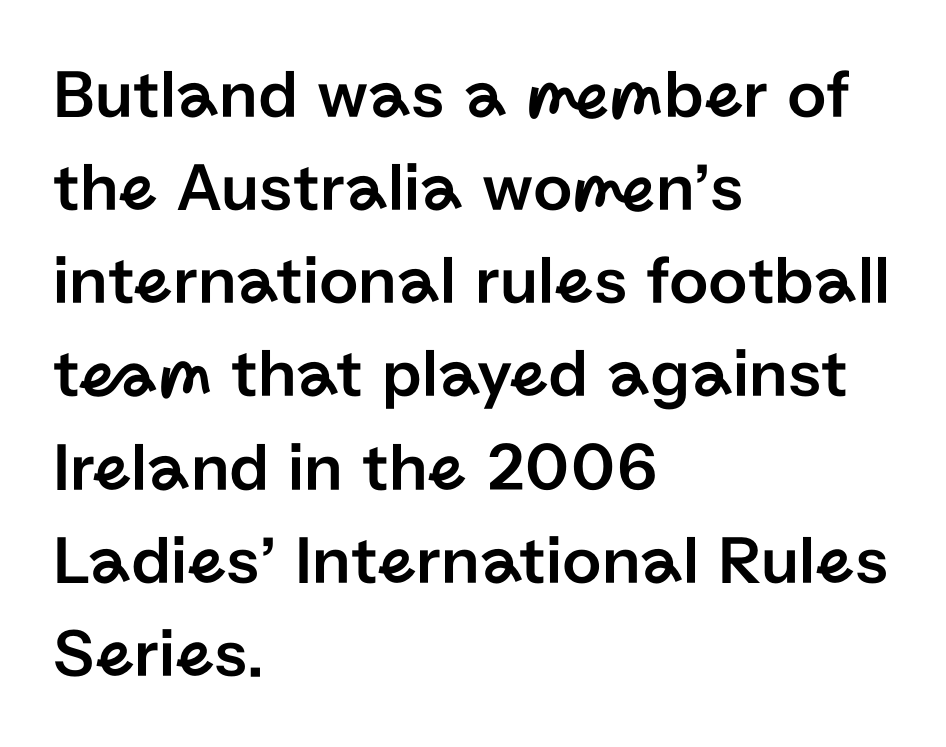
Q: Is the text italic (slanted)? A: No, it is upright.
Q: Is the typeface a serif or a sans-serif typeface? A: Sans-serif.
Q: Is the text underlined? A: No.
Q: How is the paragraph aligned? A: Left-aligned.
Q: Is the spacing between letters normal or unusually wide? A: Normal.
Q: Is the spacing between lines tight, normal or loose? A: Normal.
Q: Width (condensed, normal, or wide)? A: Normal.
Q: Stroke contrast? A: Low.
Q: x-height? A: Medium.
Q: Monospaced? A: No.
